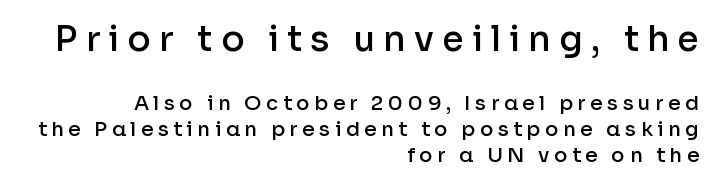
The image shows 35 px semibold sans-serif type, upright; set right-aligned, normal line spacing (1.3x), unusually wide letter spacing (+0.23 em), not underlined; the first (top) block is 1.75x larger; low stroke contrast and a medium x-height.
